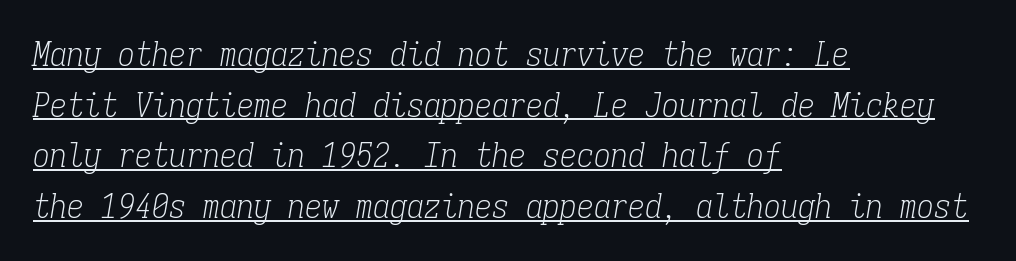
Q: Is the text bold? A: No.
Q: Is the text italic (slanted)? A: Yes, it leans right by about 9 degrees.
Q: Is the typeface a serif or a sans-serif typeface? A: Serif.
Q: Is the text underlined? A: Yes.
Q: How is the paragraph aligned? A: Left-aligned.
Q: Is the spacing between letters normal or unusually wide? A: Normal.
Q: Is the spacing between lines tight, normal or loose? A: Normal.
Q: Width (condensed, normal, or wide)? A: Condensed.
Q: Stroke contrast? A: Low.
Q: x-height? A: Medium.
Q: Monospaced? A: Yes.
